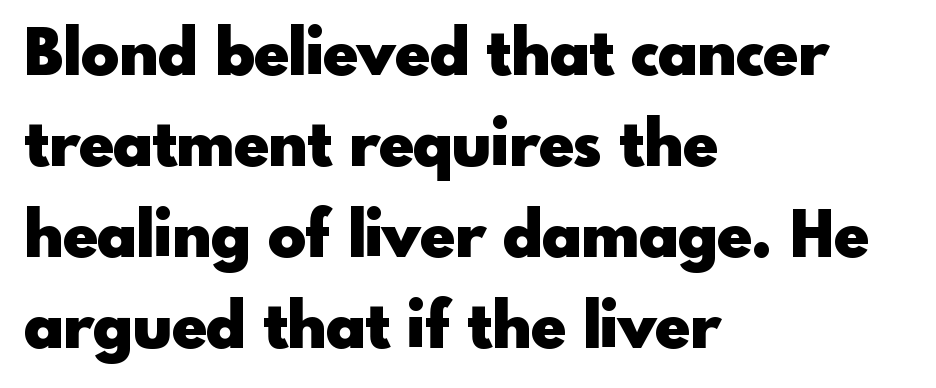
Q: Is the text bold? A: Yes.
Q: Is the text italic (slanted)? A: No, it is upright.
Q: Is the typeface a serif or a sans-serif typeface? A: Sans-serif.
Q: Is the text underlined? A: No.
Q: How is the paragraph aligned? A: Left-aligned.
Q: Is the spacing between letters normal or unusually wide? A: Normal.
Q: Is the spacing between lines tight, normal or loose? A: Normal.
Q: Width (condensed, normal, or wide)? A: Normal.
Q: x-height? A: Small.
Q: Monospaced? A: No.
